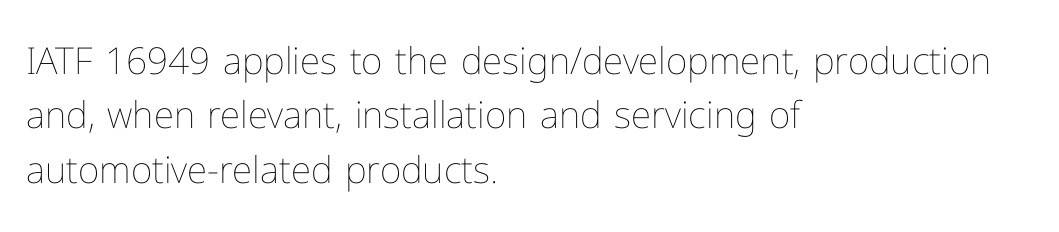
Q: Is the text bold? A: No.
Q: Is the text italic (slanted)? A: No, it is upright.
Q: Is the text underlined? A: No.
Q: How is the paragraph aligned? A: Left-aligned.
Q: Is the spacing between letters normal or unusually wide? A: Normal.
Q: Is the spacing between lines tight, normal or loose? A: Normal.
Q: Width (condensed, normal, or wide)? A: Normal.
Q: Stroke contrast? A: Low.
Q: x-height? A: Medium.
Q: Monospaced? A: No.
